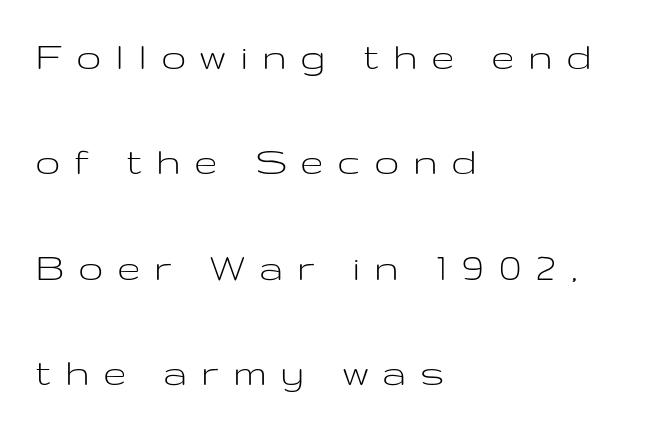
{"serif": "no", "italic": "no", "bold": "no", "weight": "light", "width": "wide", "stroke_contrast": "low", "x_height": "medium", "monospaced": "no", "underline": "no", "align": "left", "line_spacing": "loose", "line_spacing_ratio": 2.45, "letter_spacing": "wide", "letter_spacing_em": 0.36, "glyph_px": 43}
